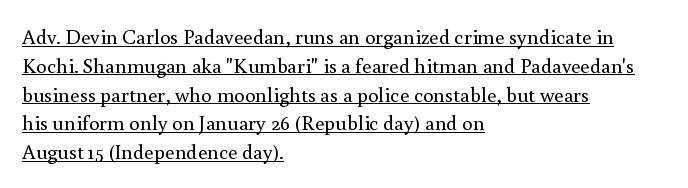
{"italic": "no", "bold": "no", "underline": "yes", "align": "left", "line_spacing": "normal", "line_spacing_ratio": 1.37, "letter_spacing": "normal", "letter_spacing_em": 0.0, "glyph_px": 21}
